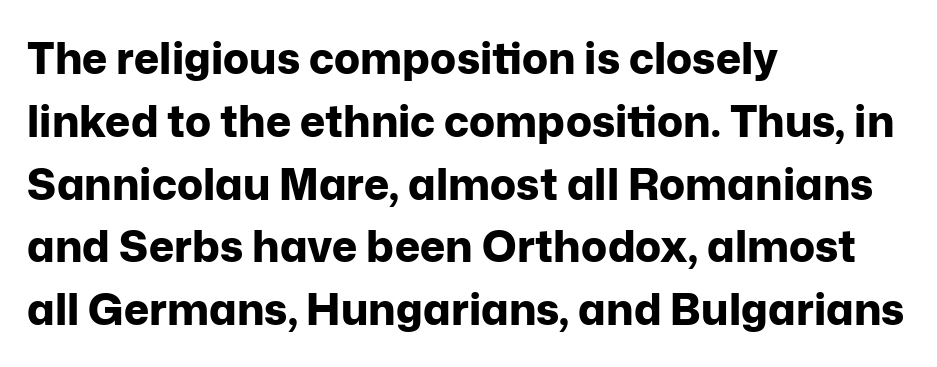
The text was rendered using a sans face with plain stroke endings. These lines were composed using upright roman letters. The designer left line spacing at the default. Look at the stroke-to-counter ratio: heavy, a bold. A classic flush-left, rag-right setting is used for this passage. Default kerning and tracking; the words read as compact shapes.
